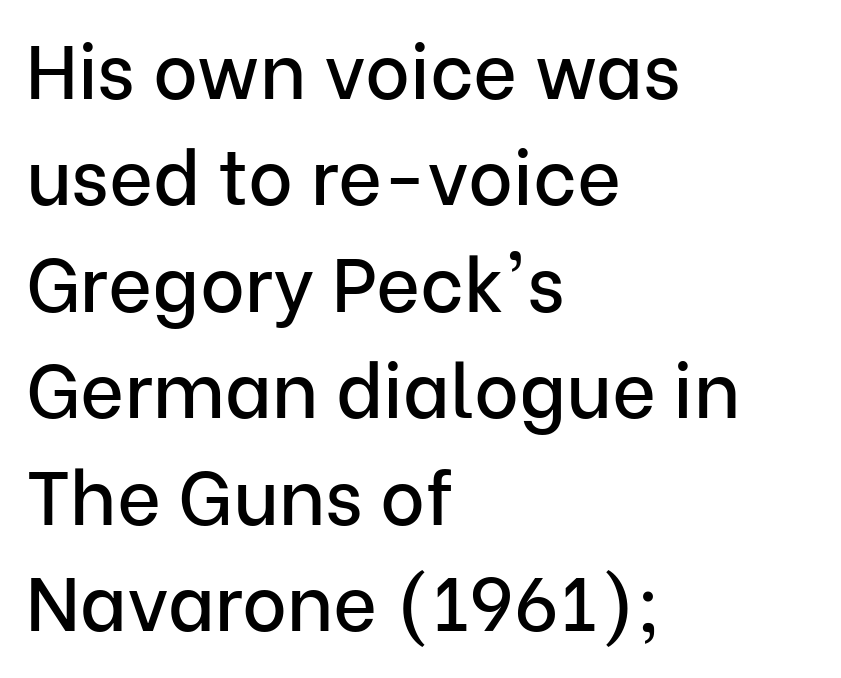
The image shows 76 px sans-serif type, upright; set left-aligned, normal line spacing (1.4x), normal letter spacing, not underlined; low stroke contrast and a medium x-height.
